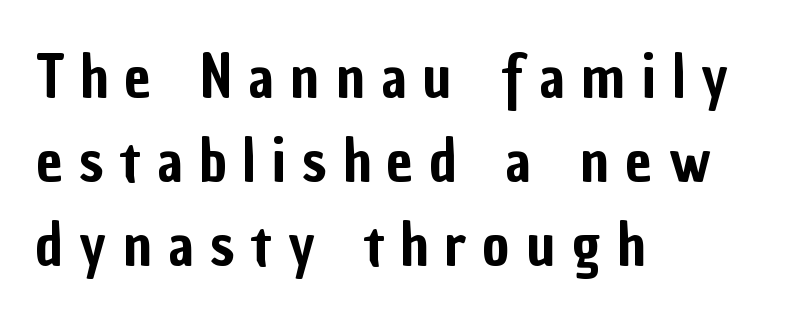
{"serif": "no", "italic": "no", "width": "condensed", "stroke_contrast": "low", "x_height": "medium", "monospaced": "no", "underline": "no", "align": "left", "line_spacing": "normal", "line_spacing_ratio": 1.42, "letter_spacing": "wide", "letter_spacing_em": 0.28, "glyph_px": 59}
